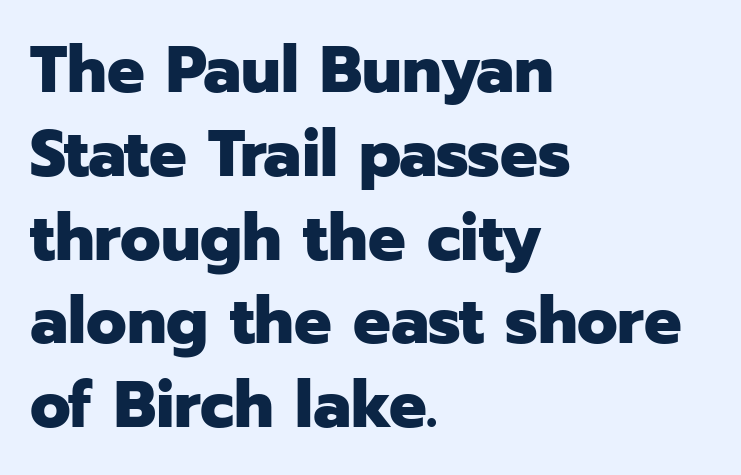
The image shows 66 px heavy sans-serif type, upright; set left-aligned, normal line spacing (1.27x), normal letter spacing, not underlined; low stroke contrast and a medium x-height.
